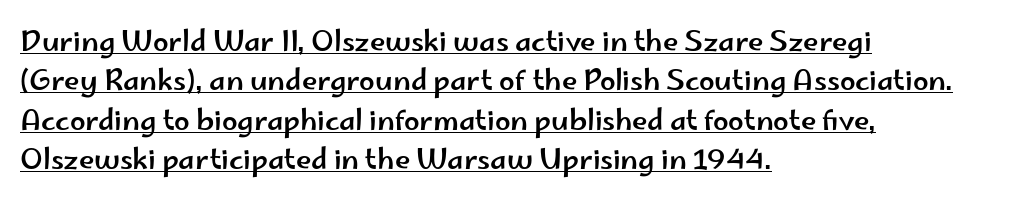
The image shows 28 px wide sans-serif type, upright; set left-aligned, normal line spacing (1.41x), normal letter spacing, underlined; low stroke contrast and a small x-height.
